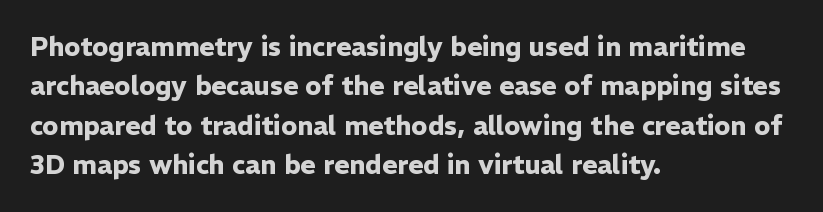
Typeset ragged right — the left edge is the straight one. The passage shown is not underscored anywhere. The lettering stays uniformly vertical, giving the passage a roman look. Short note: letters normally spaced.
